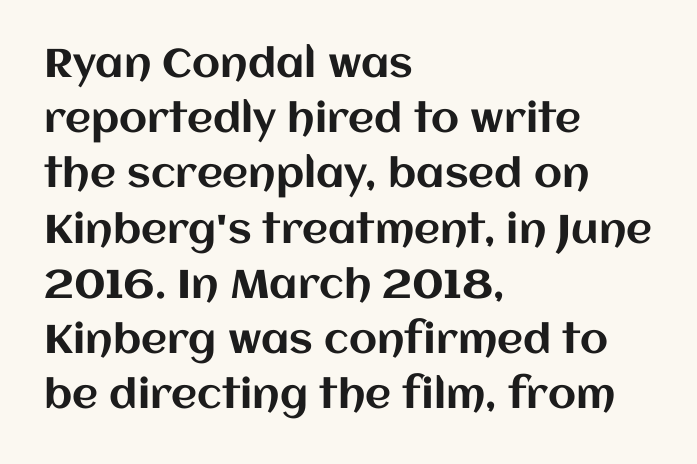
Q: Is the text italic (slanted)? A: No, it is upright.
Q: Is the text underlined? A: No.
Q: How is the paragraph aligned? A: Left-aligned.
Q: Is the spacing between letters normal or unusually wide? A: Normal.
Q: Is the spacing between lines tight, normal or loose? A: Normal.
Q: Width (condensed, normal, or wide)? A: Normal.
Q: Stroke contrast? A: Medium.
Q: x-height? A: Large.
Q: Monospaced? A: No.
